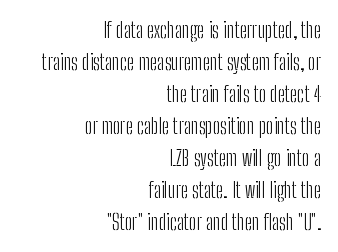
The type sits square on the baseline with zero lean. Is this a heavy cut? Hardly; it is regular or lighter. Caption: standard tracking, unaltered. The block of text has a typical density, with ordinary space between rows. The compositor pushed each line to the right boundary. Check the space under the baseline: it is left empty.
